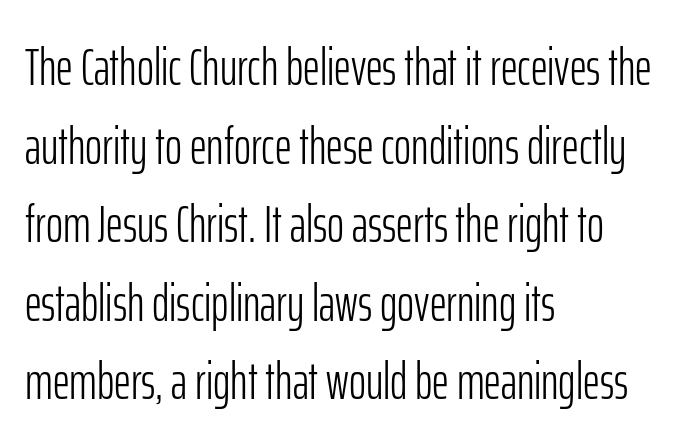
{"serif": "no", "italic": "no", "bold": "no", "weight": "light", "width": "condensed", "stroke_contrast": "low", "x_height": "medium", "monospaced": "no", "underline": "no", "align": "left", "line_spacing": "normal", "line_spacing_ratio": 1.51, "letter_spacing": "normal", "letter_spacing_em": 0.0, "glyph_px": 52}
